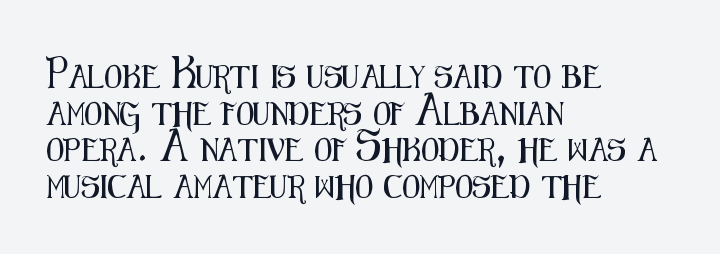
{"italic": "no", "underline": "no", "align": "left", "line_spacing": "normal", "line_spacing_ratio": 1.59, "letter_spacing": "normal", "letter_spacing_em": 0.0, "glyph_px": 23}
